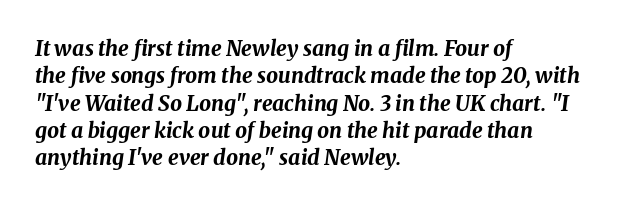
Caption: bold face, heavy strokes. Horizontal bands of white between lines are of average thickness. Here the glyphs are tracked normally, forming tight word shapes. Posture: slanted. A student would call this left alignment; a typographer would say flush left, rag right. Plain, unruled lines of type.
